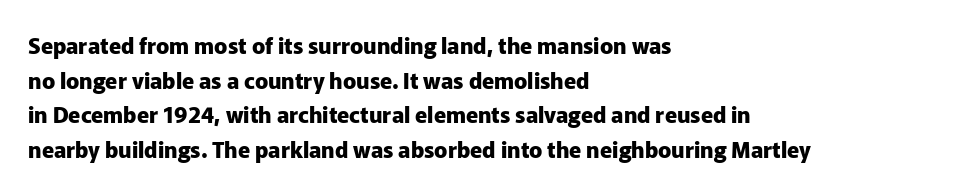
This sample uses an upright cut, with every glyph sitting square on the baseline. Whoever set this chose a conventional vertical rhythm. Students, note that the glyphs here touch the page at normal intervals. Strokes here are thick enough to call this a true bold.
